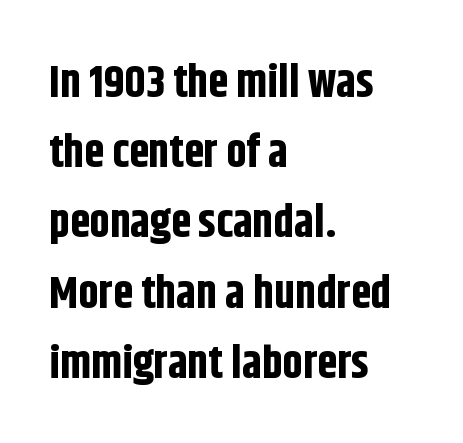
The image shows 45 px bold, condensed sans-serif type, upright; set left-aligned, normal line spacing (1.56x), normal letter spacing, not underlined; low stroke contrast and a large x-height.
